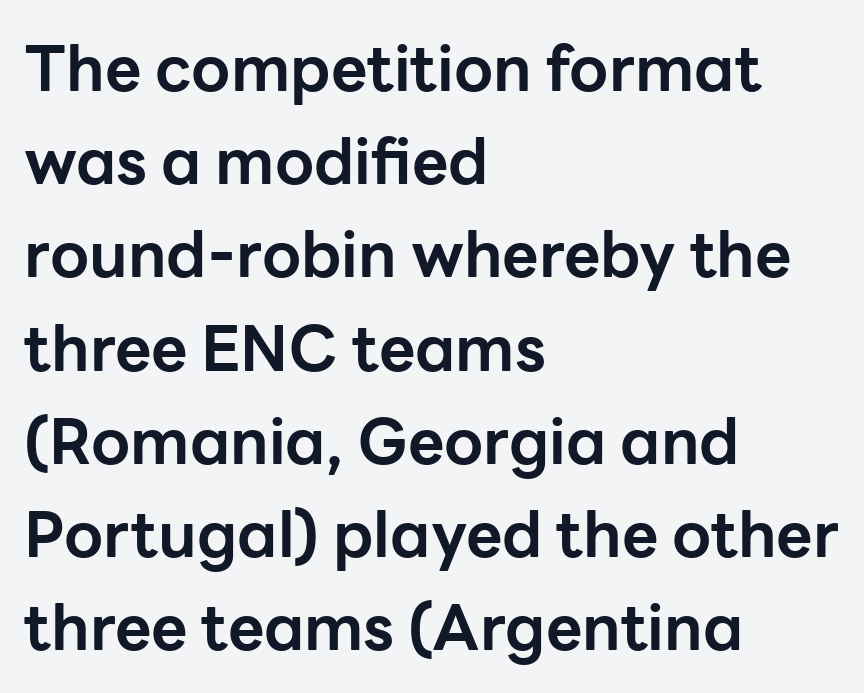
The image shows 63 px bold sans-serif type, upright; set left-aligned, normal line spacing (1.48x), normal letter spacing, not underlined; low stroke contrast and a medium x-height.
